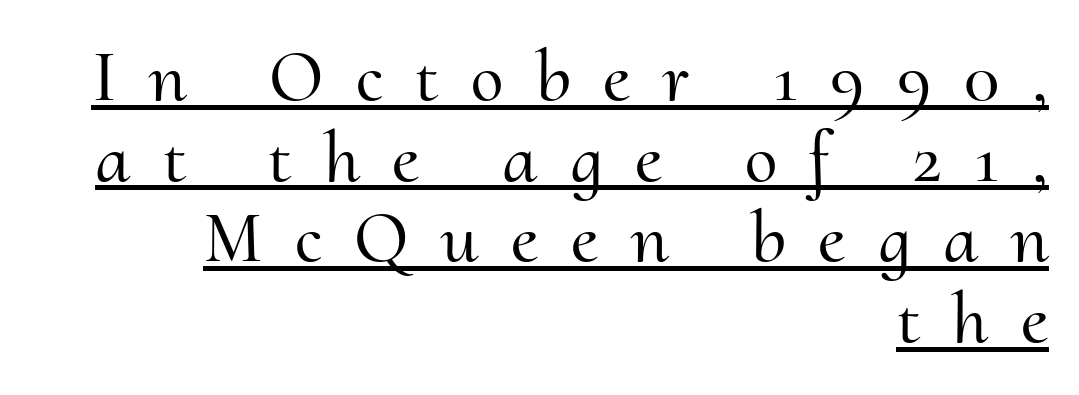
Looks like regular typesetting: each glyph gets only the width it needs. Notice how the stems are strictly vertical — no italics here. Display-style spreading of the glyphs; the letterfit is very open. The rendered words wear a rule along their underside. Honestly, the rows look squashed on top of each other. Visually the block forms a straight wall on the right and a jagged coastline on the left.
